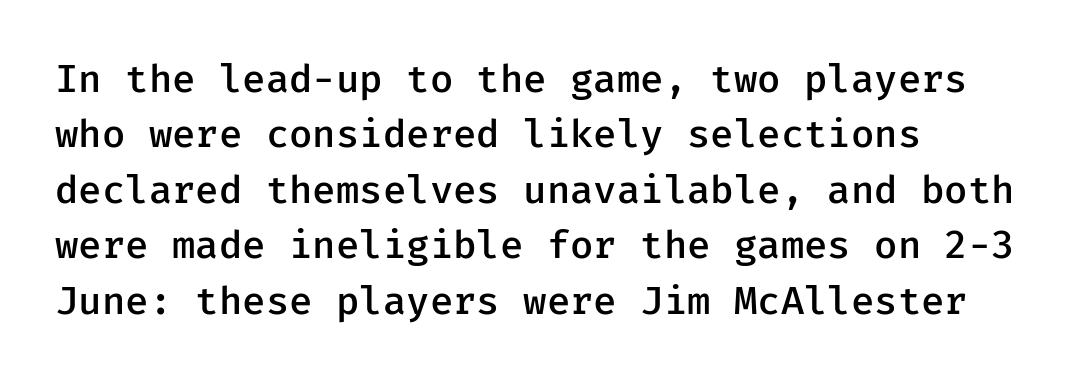
The image shows 39 px semibold sans-serif type, upright; set left-aligned, normal line spacing (1.42x), normal letter spacing, not underlined; low stroke contrast and a medium x-height.
